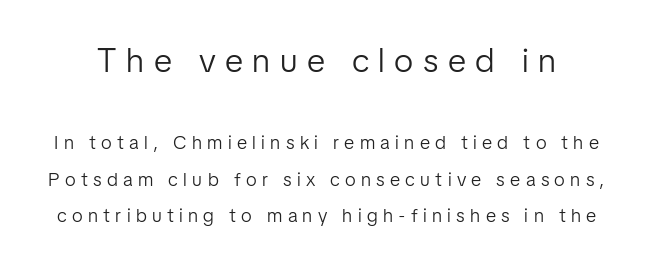
Q: Is the text bold? A: No.
Q: Is the text italic (slanted)? A: No, it is upright.
Q: Is the typeface a serif or a sans-serif typeface? A: Sans-serif.
Q: Is the text underlined? A: No.
Q: Is the spacing between letters normal or unusually wide? A: Unusually wide.
Q: Is the spacing between lines tight, normal or loose? A: Loose.
Q: Which block of text is set in a larger size, the first (top) or the second (bottom)? A: The first (top) one.
Q: Width (condensed, normal, or wide)? A: Normal.
Q: Stroke contrast? A: Low.
Q: x-height? A: Medium.
Q: Monospaced? A: No.
